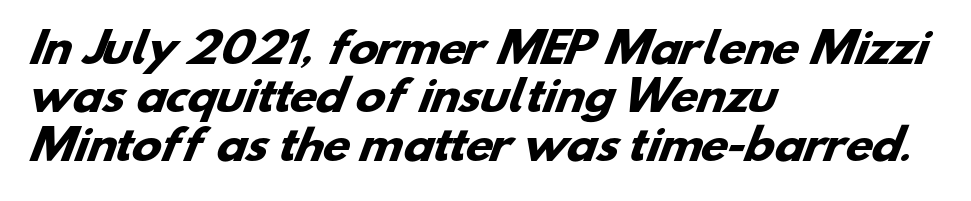
{"serif": "no", "bold": "yes", "weight": "heavy", "width": "wide", "stroke_contrast": "low", "x_height": "small", "monospaced": "no", "underline": "no", "align": "left", "line_spacing_ratio": 1.21, "letter_spacing": "normal", "letter_spacing_em": 0.0, "glyph_px": 40}
